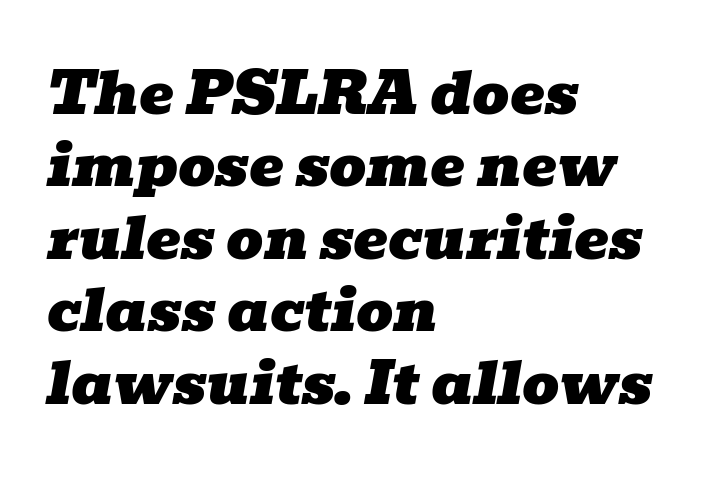
The image shows 58 px wide serif type, italic (leaning right); set left-aligned, normal line spacing (1.25x), normal letter spacing, not underlined; low stroke contrast and a medium x-height.
